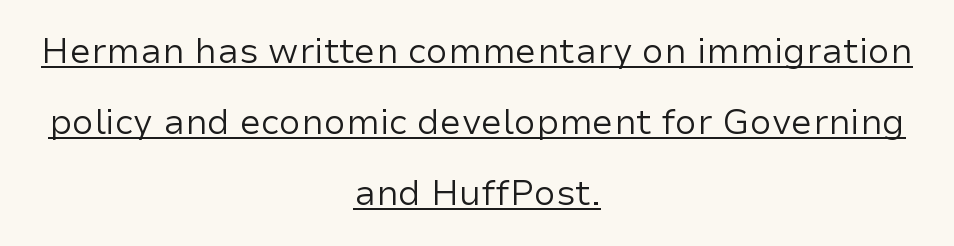
{"serif": "no", "italic": "no", "bold": "no", "weight": "regular", "width": "normal", "stroke_contrast": "low", "x_height": "medium", "monospaced": "no", "underline": "yes", "align": "center", "line_spacing": "loose", "line_spacing_ratio": 2.03, "letter_spacing": "normal", "letter_spacing_em": 0.0, "glyph_px": 35}
